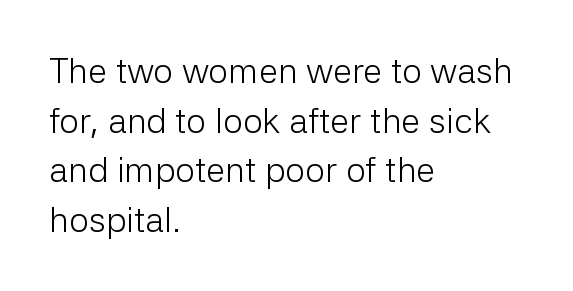
The rows are spaced the way most documents space them. The glyphs in this specimen are sans serif. This sample uses an upright cut, with every glyph sitting square on the baseline. Decoration check: the copy has no underline.
